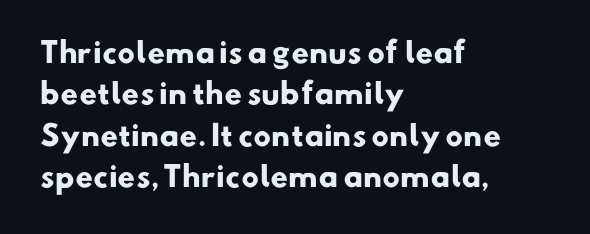
{"serif": "no", "bold": "yes", "weight": "heavy", "width": "normal", "stroke_contrast": "low", "x_height": "small", "monospaced": "no", "underline": "no", "align": "left", "line_spacing": "normal", "line_spacing_ratio": 1.48, "letter_spacing": "normal", "letter_spacing_em": 0.0, "glyph_px": 28}
